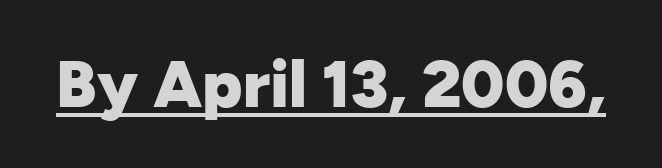
{"serif": "no", "italic": "no", "bold": "yes", "weight": "heavy", "width": "normal", "stroke_contrast": "low", "x_height": "medium", "monospaced": "no", "underline": "yes", "letter_spacing": "normal", "letter_spacing_em": 0.0, "glyph_px": 66}
